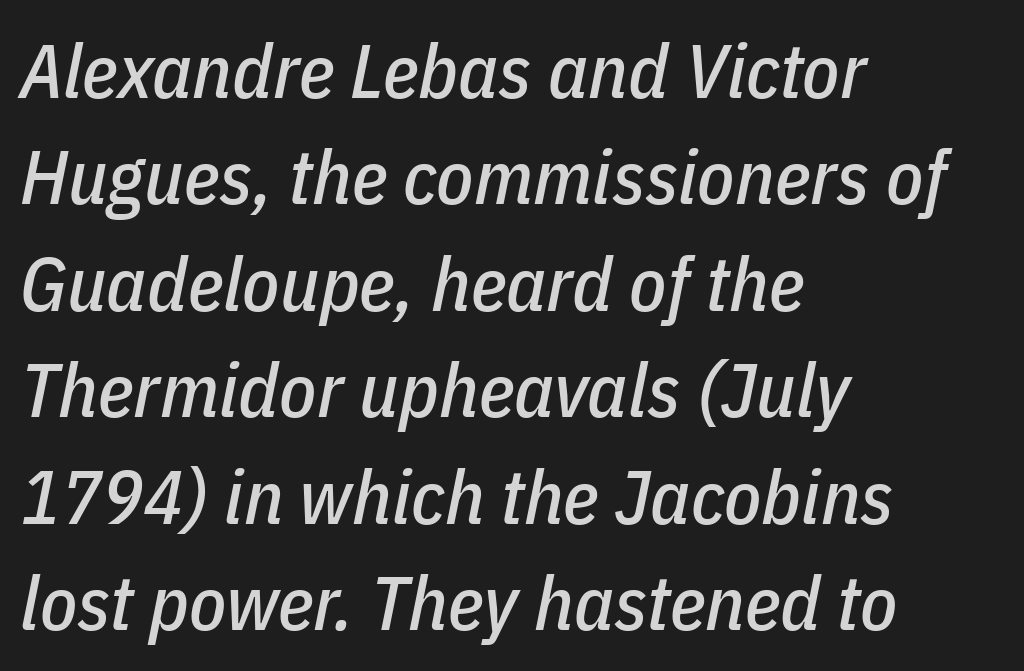
The image shows 76 px condensed type, italic (leaning right); set left-aligned, normal line spacing (1.4x), normal letter spacing, not underlined; low stroke contrast and a medium x-height.
